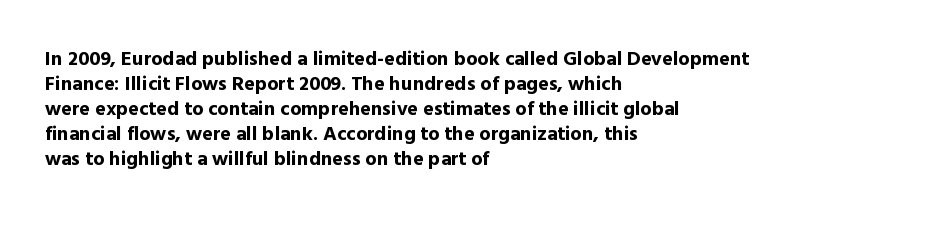
The image shows 20 px bold type, upright; set left-aligned, normal line spacing (1.25x), normal letter spacing, not underlined.
